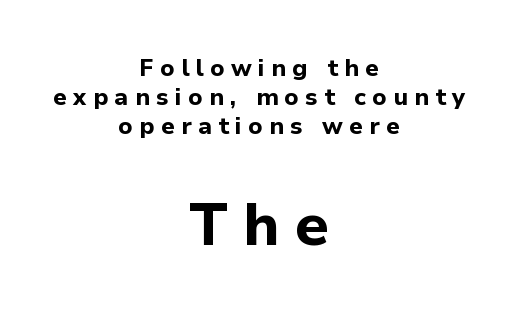
{"serif": "no", "italic": "no", "bold": "yes", "weight": "bold", "width": "normal", "stroke_contrast": "low", "x_height": "medium", "monospaced": "no", "underline": "no", "align": "center", "line_spacing_ratio": 1.21, "letter_spacing": "wide", "letter_spacing_em": 0.26, "larger_block": "second", "size_ratio": 2.46, "glyph_px": 59}
